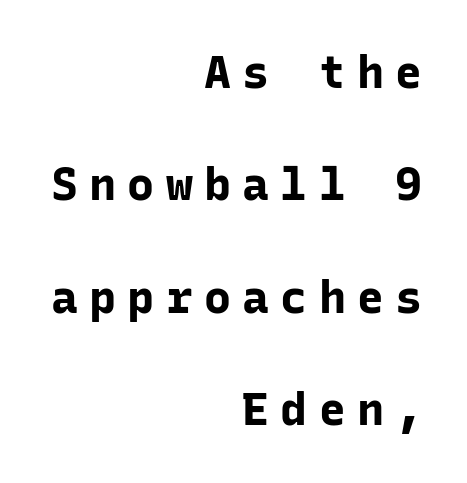
{"serif": "no", "italic": "no", "bold": "yes", "weight": "bold", "width": "normal", "stroke_contrast": "low", "x_height": "medium", "monospaced": "yes", "underline": "no", "align": "right", "line_spacing": "loose", "line_spacing_ratio": 2.5, "letter_spacing": "wide", "letter_spacing_em": 0.25, "glyph_px": 45}
